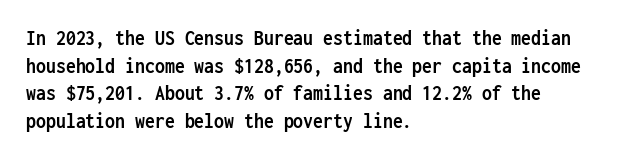
{"italic": "no", "bold": "yes", "underline": "no", "align": "left", "line_spacing": "normal", "line_spacing_ratio": 1.26, "letter_spacing": "normal", "letter_spacing_em": 0.0, "glyph_px": 22}
